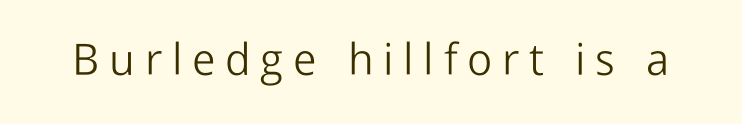
The image shows 44 px light sans-serif type, upright; set unusually wide letter spacing (+0.22 em), not underlined; low stroke contrast and a medium x-height.
